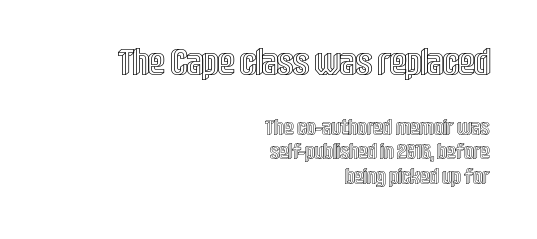
Q: Is the text italic (slanted)? A: No, it is upright.
Q: Is the text underlined? A: No.
Q: How is the paragraph aligned? A: Right-aligned.
Q: Is the spacing between letters normal or unusually wide? A: Normal.
Q: Which block of text is set in a larger size, the first (top) or the second (bottom)? A: The first (top) one.
Q: Width (condensed, normal, or wide)? A: Condensed.
Q: x-height? A: Large.
Q: Monospaced? A: No.
